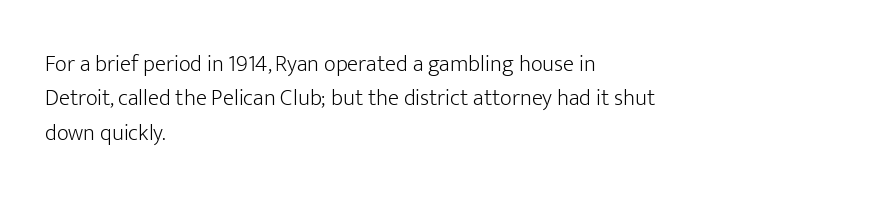
{"italic": "no", "bold": "no", "underline": "no", "align": "left", "line_spacing": "normal", "line_spacing_ratio": 1.49, "letter_spacing": "normal", "letter_spacing_em": 0.0, "glyph_px": 23}
